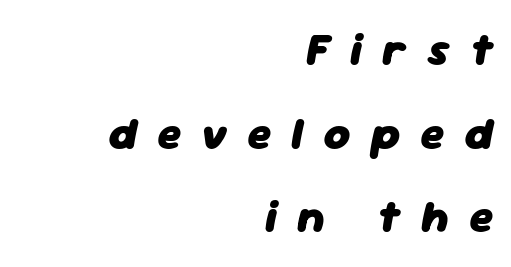
This rendering uses right alignment, leaving the left contour irregular. The letters advance in unequal steps, a hallmark of proportional type. A typesetter would call this heavily tracked-out type. The area under the type is left untouched. Would a proofreader flag this as italicized? Yes.
